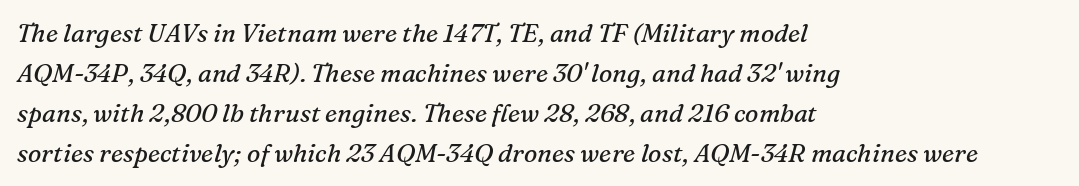
The image shows 25 px text type, italic (leaning right); set left-aligned, normal line spacing (1.6x), normal letter spacing, not underlined.
